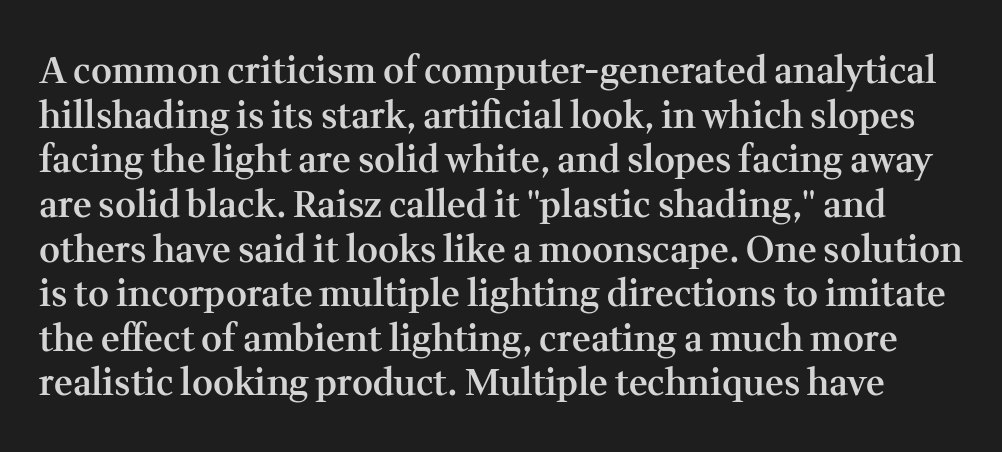
I'd call this a serif setting — the letters wear small feet. This is the regular roman posture of the typeface. Lines of text with bare space underneath. A semibold gives these letters moderate extra thickness, short of bold. Inter-character spacing is left at the font's built-in metrics. Character widths vary here, with narrow letters taking less room than wide ones.
